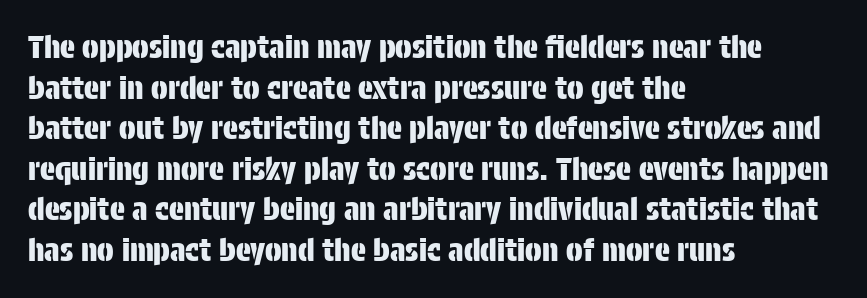
The image shows 31 px condensed sans-serif type, upright; set left-aligned, normal line spacing (1.31x), normal letter spacing, not underlined; low stroke contrast and a large x-height.
